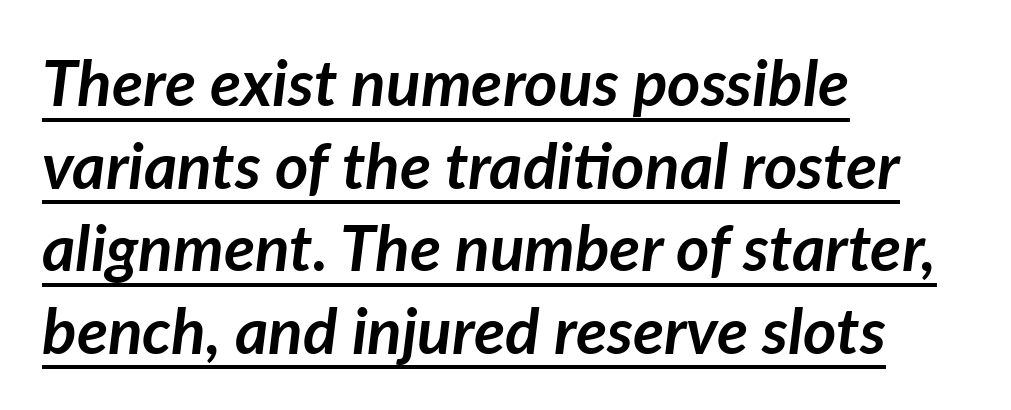
The image shows 64 px semibold type, italic (leaning right); set left-aligned, normal line spacing (1.29x), normal letter spacing, underlined; low stroke contrast and a medium x-height.
